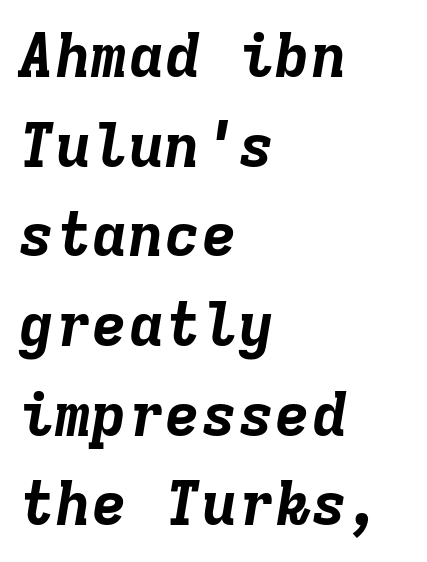
Observe the lean: these are italic letterforms. The face used here is monospaced, like something from a code editor. Weight check: bold — yes, fully. The passage shown is not underscored anywhere.
